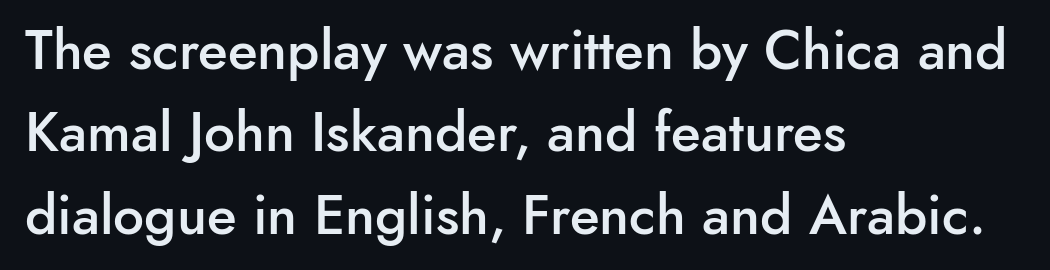
Heft: intermediate — a semibold. Is there any slant? The stems are plumb. The vertical gap from one line to the next is medium. Students, note that the glyphs here touch the page at normal intervals. Where is the straight margin? On the left. Descenders are the only things crossing below the line.
